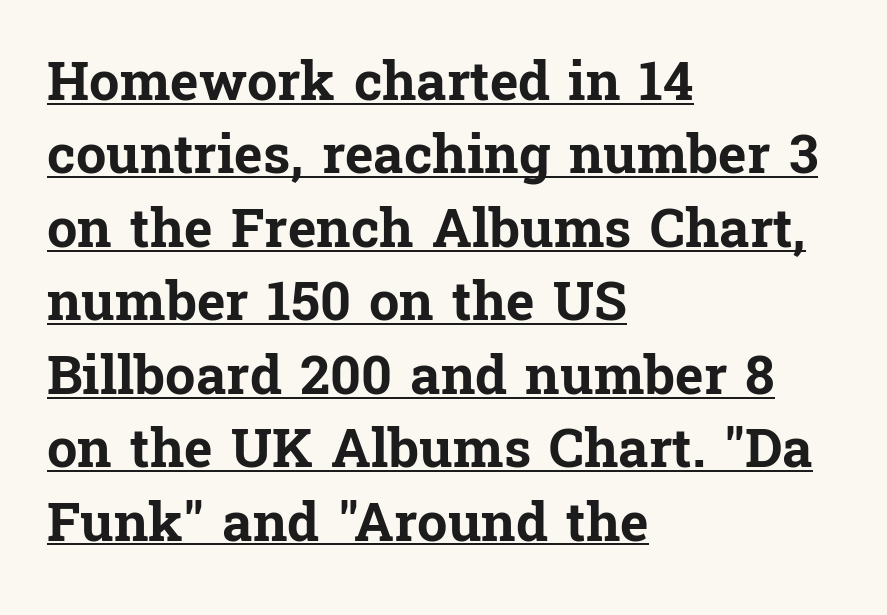
The image shows 54 px bold serif type, upright; set left-aligned, normal line spacing (1.36x), normal letter spacing, underlined; low stroke contrast and a medium x-height.
